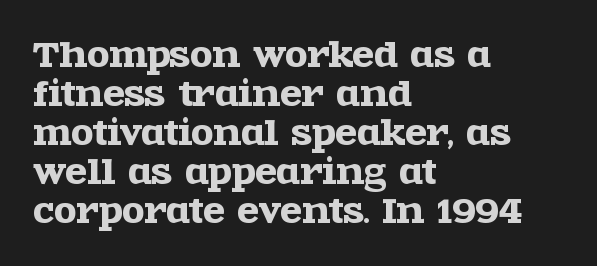
The image shows 32 px wide serif type, upright; set left-aligned, line spacing 1.22x, normal letter spacing, not underlined; a large x-height.
